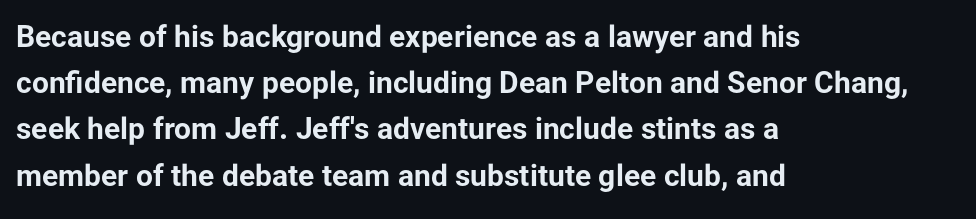
In terms of letterform style, serifs are entirely absent. Only glyphs here, with clear space below each row. Summary of weight: heavy, a full bold. The lettering stays uniformly vertical, giving the passage a roman look. Spacing verdict: proportional, widths tailored to each character.
